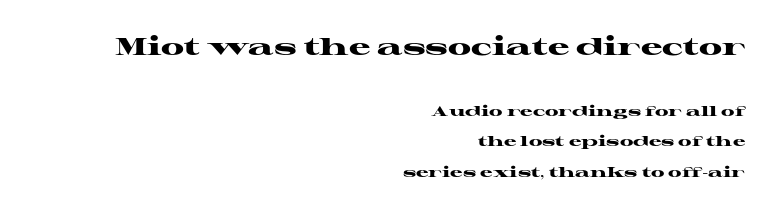
The image shows 24 px bold type, upright; set right-aligned, loose line spacing (2.16x), normal letter spacing, not underlined; the first (top) block is 1.71x larger.
